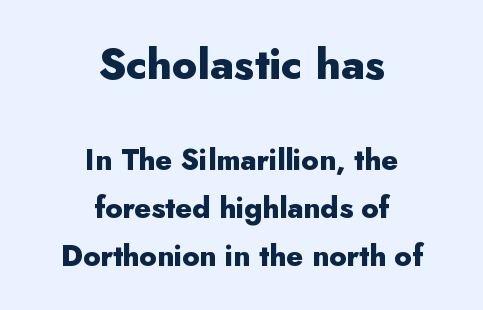
You'd pick this weight for a headline — it's a proper bold. Students, note that the glyphs here touch the page at normal intervals. The string is rendered with underlining switched off. A typesetter would label this face a sans. The passage is arranged like a title page — every line centered. This layout puts the oversized block above and the modest block below.
